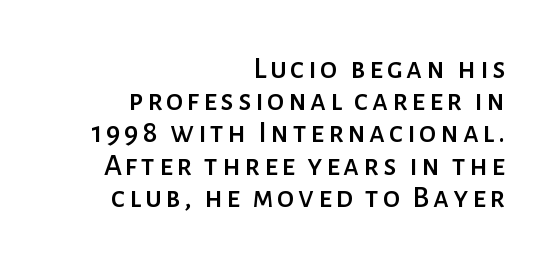
{"serif": "no", "italic": "no", "width": "normal", "stroke_contrast": "low", "x_height": "medium", "monospaced": "no", "underline": "no", "align": "right", "line_spacing": "tight", "line_spacing_ratio": 1.04, "glyph_px": 31}
